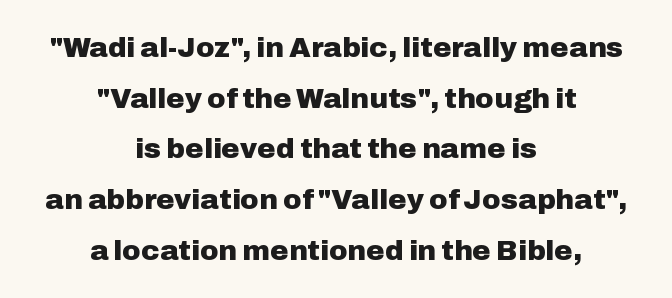
Letterform terminals end flat and unadorned throughout the passage. The typesetter chose a symmetrical, centered arrangement here. Strokes here are thick enough to call this a true bold. The font's upright variant was chosen for this text. Just letters on the line, the space beneath them empty. Character widths vary here, with narrow letters taking less room than wide ones.
